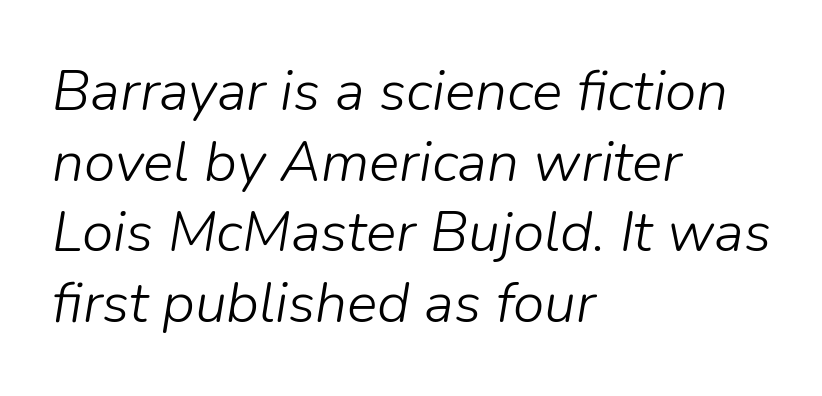
{"italic": "yes", "lean": "right", "slant_degrees": 9, "bold": "no", "weight": "light", "width": "normal", "stroke_contrast": "low", "x_height": "medium", "monospaced": "no", "underline": "no", "align": "left", "line_spacing_ratio": 1.24, "letter_spacing": "normal", "letter_spacing_em": 0.0, "glyph_px": 57}
